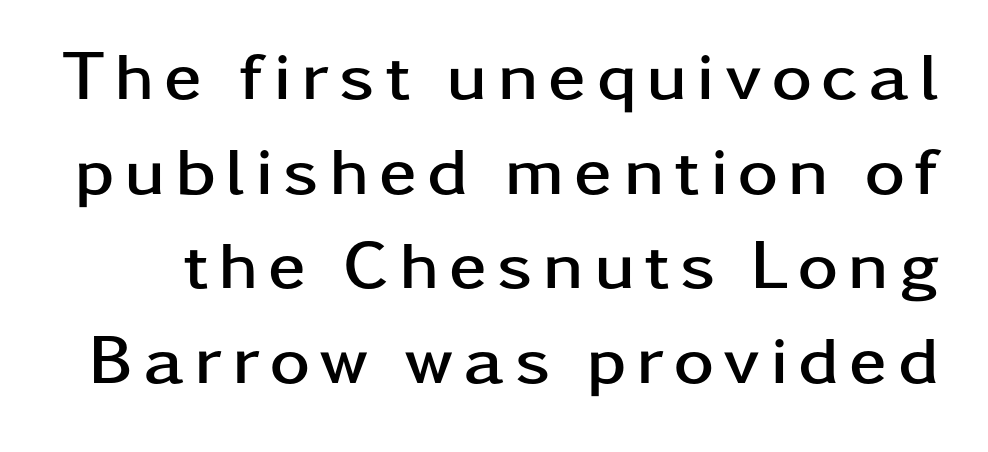
The image shows 69 px semibold, wide sans-serif type, upright; set normal line spacing (1.37x), not underlined; low stroke contrast and a medium x-height.
